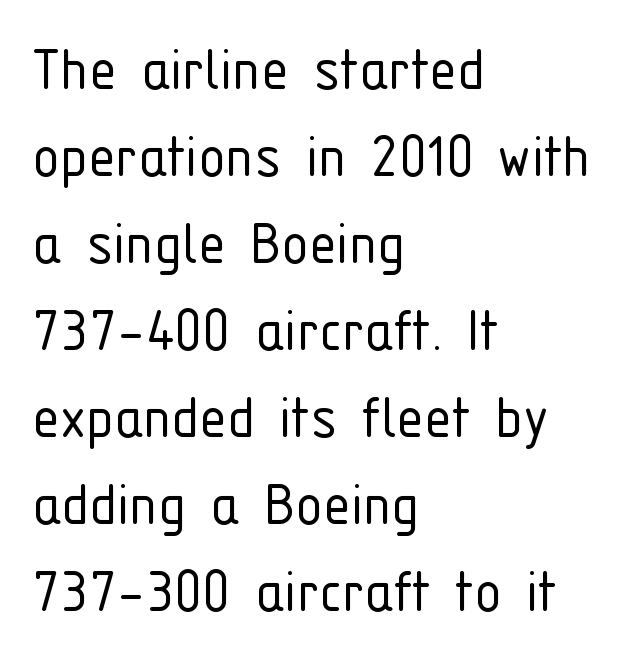
The image shows 69 px light, condensed sans-serif type, upright; set left-aligned, normal line spacing (1.26x), normal letter spacing, not underlined; low stroke contrast and a medium x-height.
